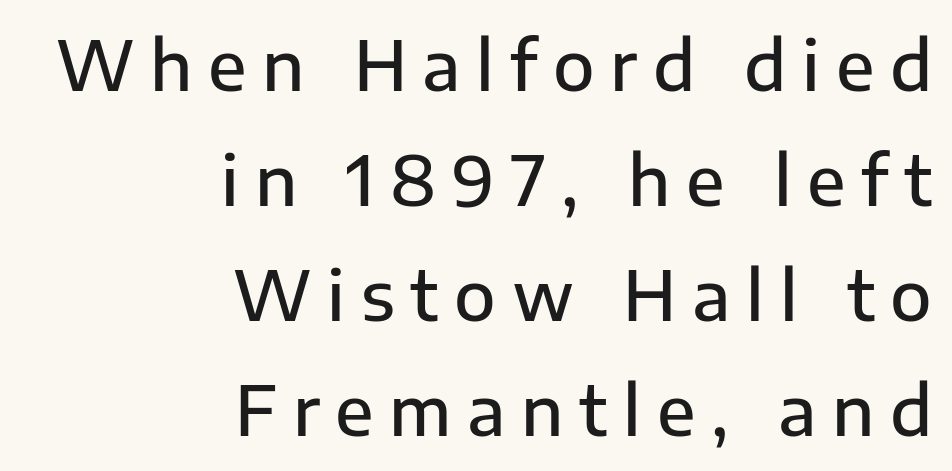
{"serif": "no", "italic": "no", "bold": "semi", "weight": "semibold", "width": "normal", "stroke_contrast": "low", "x_height": "medium", "monospaced": "no", "underline": "no", "align": "right", "line_spacing": "normal", "line_spacing_ratio": 1.69, "letter_spacing": "wide", "letter_spacing_em": 0.23, "glyph_px": 68}
